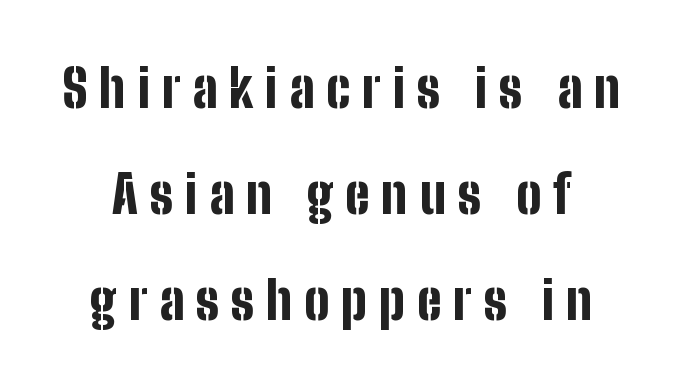
The image shows 53 px bold, condensed sans-serif type, upright; set loose line spacing (2.0x), unusually wide letter spacing (+0.22 em), not underlined; low stroke contrast and a medium x-height.
